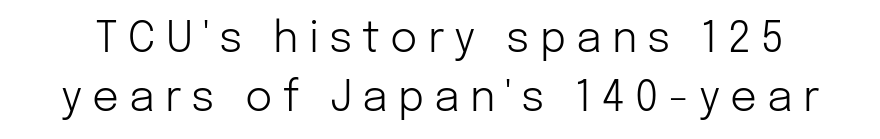
Plain, unruled lines of type. I'd call this a sans setting — the letters go barefoot. There is plenty of visible air inserted between adjacent glyphs. The letters advance in unequal steps, a hallmark of proportional type.
